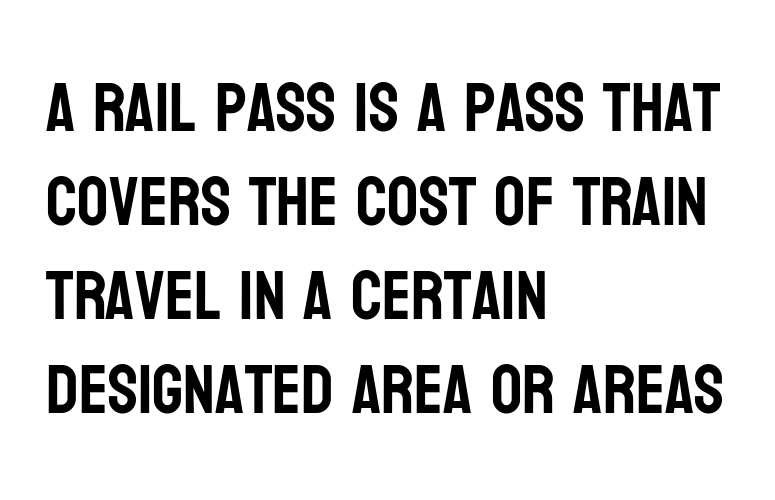
The image shows 69 px condensed sans-serif type, upright; set left-aligned, normal line spacing (1.36x), normal letter spacing, not underlined; low stroke contrast and a large x-height.
